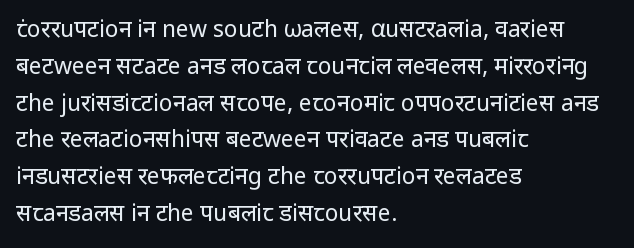
{"italic": "no", "bold": "no", "underline": "no", "align": "left", "line_spacing": "normal", "line_spacing_ratio": 1.6, "letter_spacing": "normal", "letter_spacing_em": 0.0, "glyph_px": 23}
